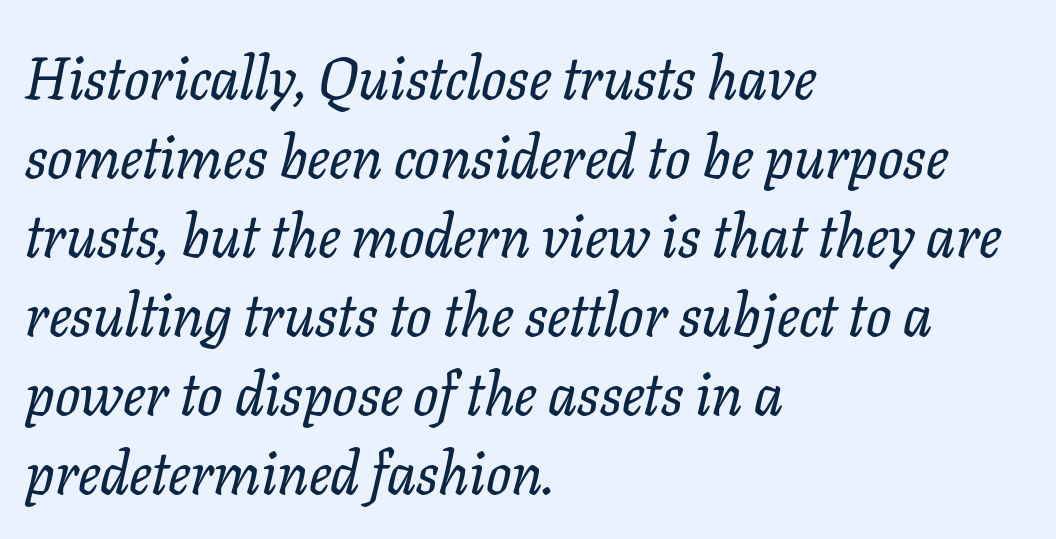
Q: Is the text italic (slanted)? A: Yes, it leans right by about 11 degrees.
Q: Is the typeface a serif or a sans-serif typeface? A: Serif.
Q: Is the text underlined? A: No.
Q: How is the paragraph aligned? A: Left-aligned.
Q: Is the spacing between letters normal or unusually wide? A: Normal.
Q: Is the spacing between lines tight, normal or loose? A: Normal.
Q: Width (condensed, normal, or wide)? A: Normal.
Q: Stroke contrast? A: Low.
Q: x-height? A: Medium.
Q: Monospaced? A: No.
